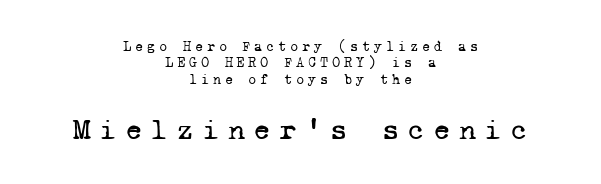
{"serif": "yes", "bold": "no", "weight": "regular", "width": "normal", "stroke_contrast": "low", "x_height": "medium", "monospaced": "yes", "underline": "no", "align": "center", "line_spacing_ratio": 1.17, "letter_spacing": "wide", "letter_spacing_em": 0.27, "larger_block": "second", "size_ratio": 2.14, "glyph_px": 30}
